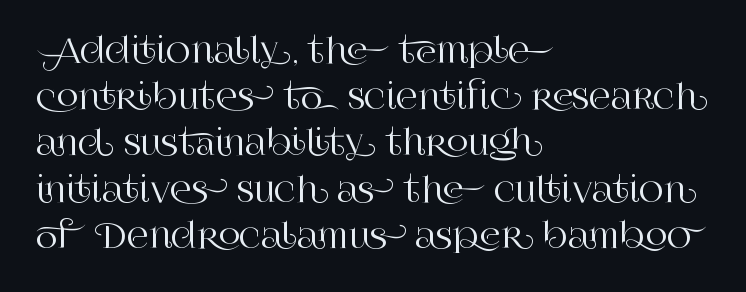
The image shows 34 px serif type, upright; set left-aligned, normal line spacing (1.36x), normal letter spacing, not underlined; high stroke contrast and a large x-height.
